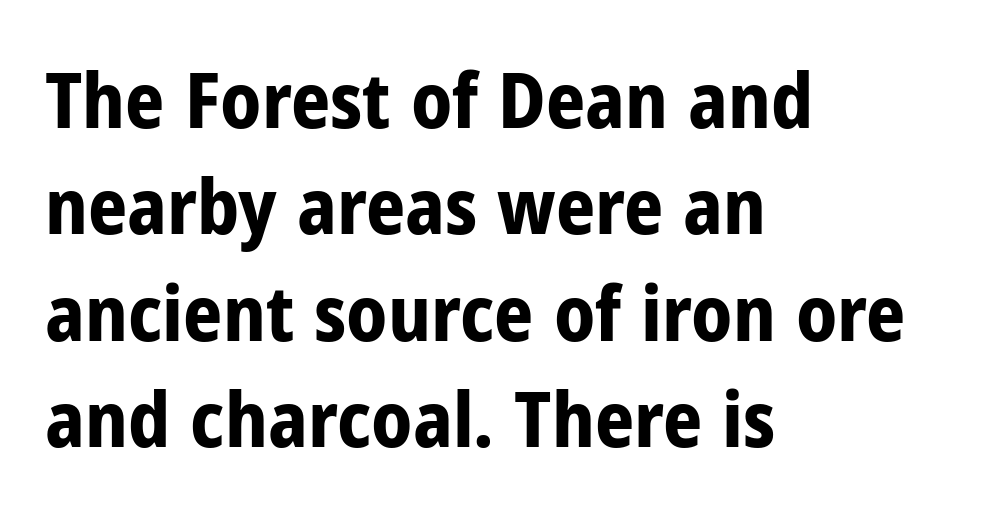
The image shows 77 px bold, condensed sans-serif type, upright; set left-aligned, normal line spacing (1.38x), normal letter spacing, not underlined; low stroke contrast and a medium x-height.
